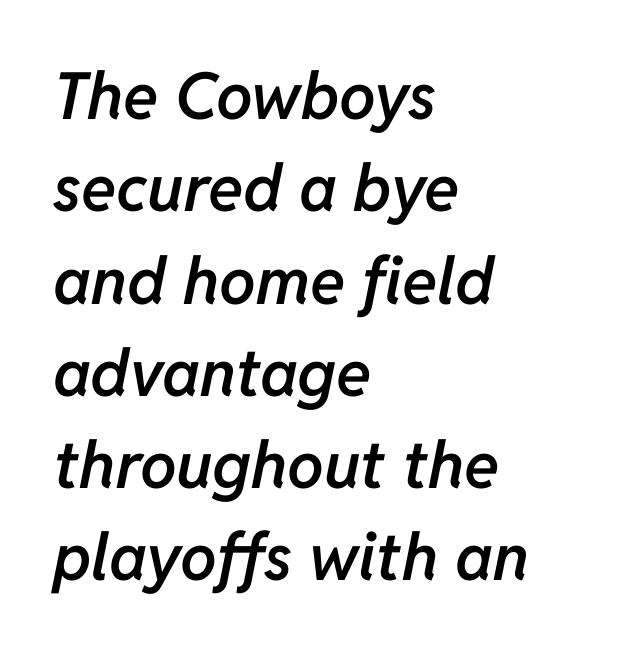
{"italic": "yes", "lean": "right", "slant_degrees": 11, "bold": "semi", "weight": "semibold", "width": "normal", "stroke_contrast": "low", "x_height": "medium", "monospaced": "no", "underline": "no", "align": "left", "line_spacing": "normal", "line_spacing_ratio": 1.42, "letter_spacing": "normal", "letter_spacing_em": 0.0, "glyph_px": 65}
